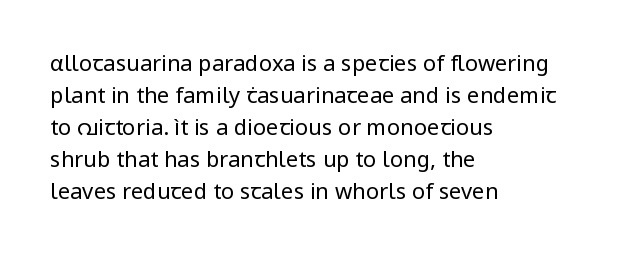
{"italic": "no", "bold": "no", "underline": "no", "align": "left", "line_spacing": "normal", "line_spacing_ratio": 1.45, "letter_spacing": "normal", "letter_spacing_em": 0.0, "glyph_px": 22}
